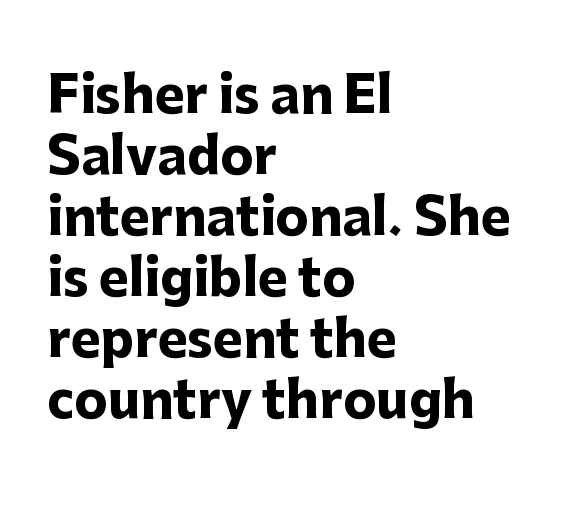
The image shows 50 px heavy sans-serif type, upright; set left-aligned, line spacing 1.22x, normal letter spacing, not underlined; low stroke contrast and a medium x-height.
